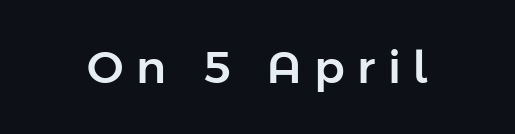
{"serif": "no", "italic": "no", "width": "normal", "stroke_contrast": "low", "x_height": "medium", "monospaced": "no", "underline": "no", "letter_spacing": "wide", "letter_spacing_em": 0.28, "glyph_px": 45}
